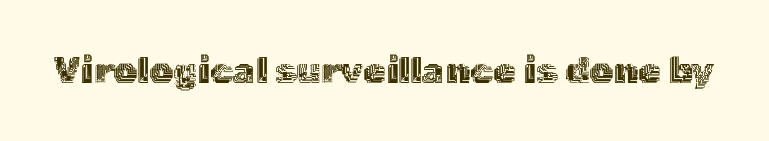
Q: Is the text italic (slanted)? A: No, it is upright.
Q: Is the text underlined? A: No.
Q: Is the spacing between letters normal or unusually wide? A: Normal.
Q: Width (condensed, normal, or wide)? A: Normal.
Q: x-height? A: Medium.
Q: Monospaced? A: No.
